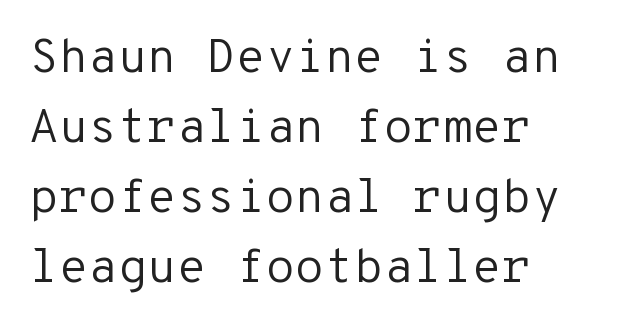
Q: Is the text bold? A: No.
Q: Is the text italic (slanted)? A: No, it is upright.
Q: Is the typeface a serif or a sans-serif typeface? A: Sans-serif.
Q: Is the text underlined? A: No.
Q: How is the paragraph aligned? A: Left-aligned.
Q: Is the spacing between letters normal or unusually wide? A: Normal.
Q: Is the spacing between lines tight, normal or loose? A: Normal.
Q: Width (condensed, normal, or wide)? A: Normal.
Q: Stroke contrast? A: Low.
Q: x-height? A: Medium.
Q: Monospaced? A: Yes.
